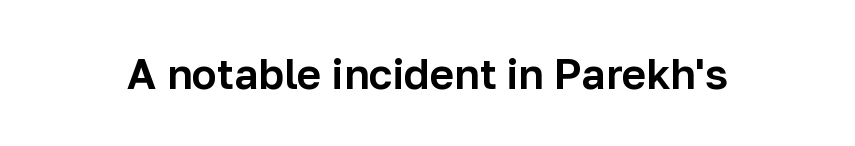
The image shows 42 px sans-serif type, upright; set normal letter spacing, not underlined; low stroke contrast and a medium x-height.
